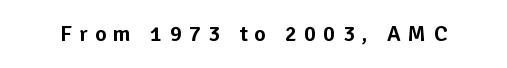
It's the straight-up-and-down kind of type. Each word looks stretched out because of the extra space between its letters. Type without underlining.
